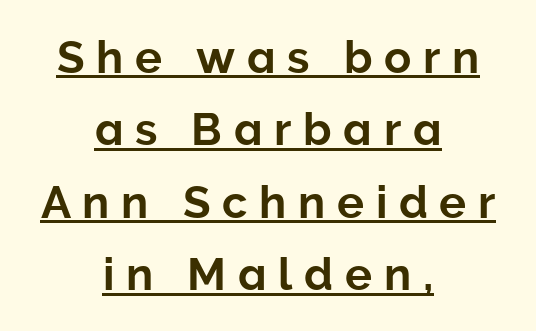
The image shows 45 px sans-serif type, upright; set centered, normal line spacing (1.61x), unusually wide letter spacing (+0.26 em), underlined; low stroke contrast and a medium x-height.
